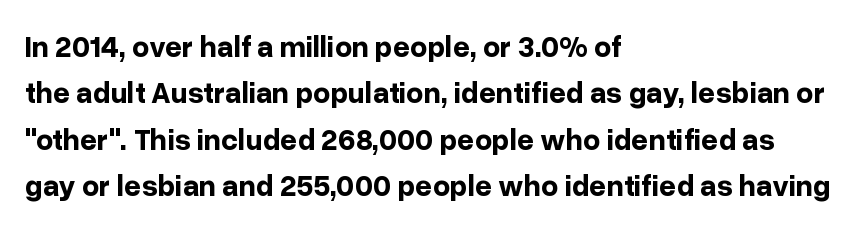
The image shows 30 px bold sans-serif type, upright; set left-aligned, normal line spacing (1.55x), normal letter spacing, not underlined; low stroke contrast and a medium x-height.
